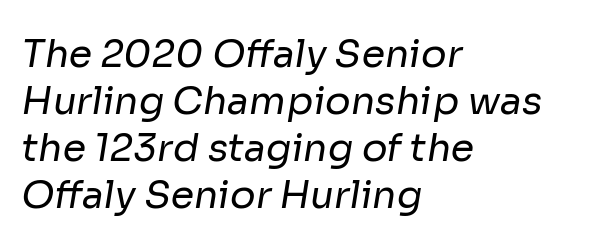
{"serif": "no", "bold": "no", "weight": "regular", "width": "normal", "stroke_contrast": "low", "x_height": "medium", "monospaced": "no", "underline": "no", "align": "left", "line_spacing_ratio": 1.24, "letter_spacing": "normal", "letter_spacing_em": 0.0, "glyph_px": 38}
